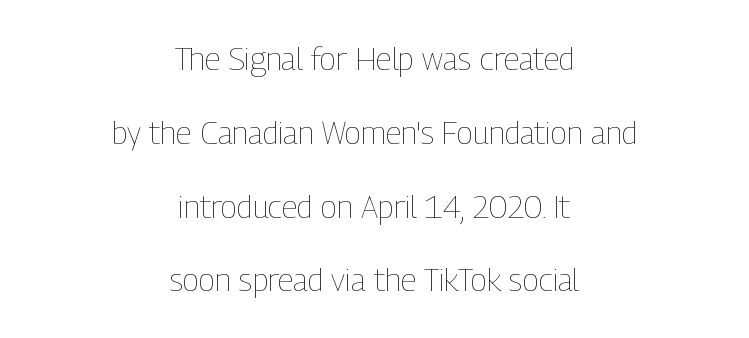
The image shows 31 px thin, condensed type, upright; set centered, loose line spacing (2.38x), normal letter spacing, not underlined; low stroke contrast and a medium x-height.
